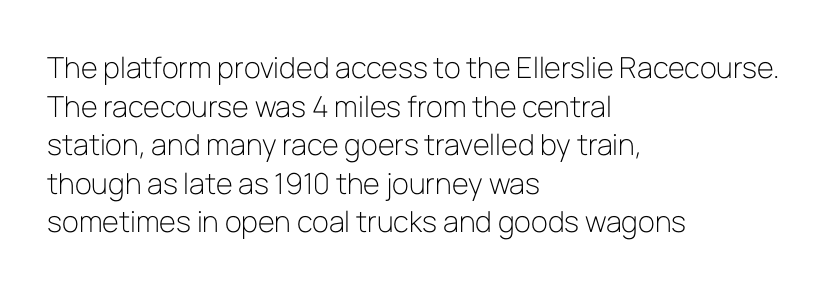
{"serif": "no", "italic": "no", "bold": "no", "weight": "light", "width": "normal", "stroke_contrast": "low", "x_height": "medium", "monospaced": "no", "underline": "no", "align": "left", "line_spacing": "normal", "line_spacing_ratio": 1.33, "letter_spacing": "normal", "letter_spacing_em": 0.0, "glyph_px": 29}
